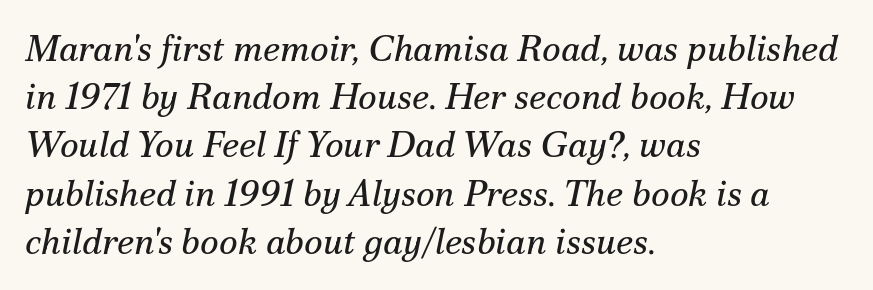
The lines in this sample share a left origin and differ only in where they stop. There is no visible air inserted between adjacent glyphs. The lettering tilts uniformly, giving the passage an italic look. The face used here is proportionally spaced, like ordinary book or web type. The weight would be labelled regular, book, light, or lighter still. The face used here is seriffed, in the tradition of book romans.
